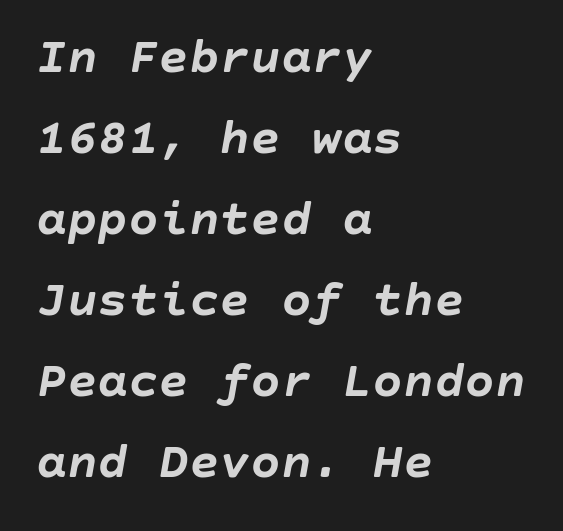
Q: Is the text bold? A: Yes.
Q: Is the text italic (slanted)? A: Yes, it leans right by about 10 degrees.
Q: Is the text underlined? A: No.
Q: How is the paragraph aligned? A: Left-aligned.
Q: Is the spacing between letters normal or unusually wide? A: Normal.
Q: Is the spacing between lines tight, normal or loose? A: Normal.
Q: Width (condensed, normal, or wide)? A: Normal.
Q: Stroke contrast? A: Low.
Q: x-height? A: Large.
